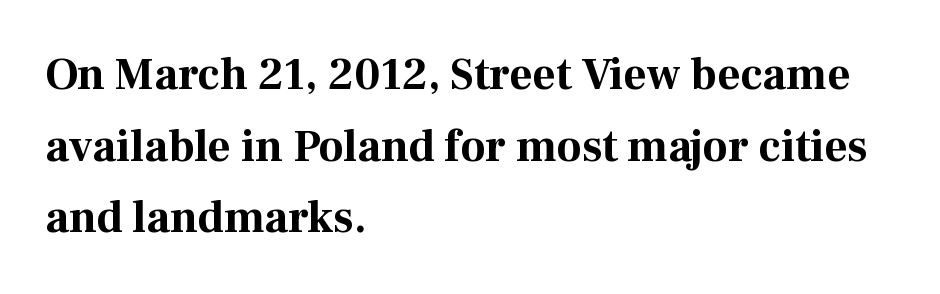
Glyph-to-glyph distance matches everyday printed text. Varying glyph widths throughout — classic text-font behaviour. Descenders are the only things crossing below the line. Strokes here are thick enough to call this a true bold. The paragraph shown leans on its left margin.
